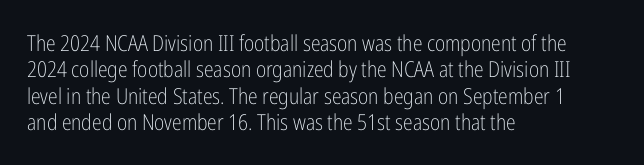
{"italic": "no", "bold": "no", "underline": "no", "align": "left", "line_spacing_ratio": 1.2, "letter_spacing": "normal", "letter_spacing_em": 0.0, "glyph_px": 22}
